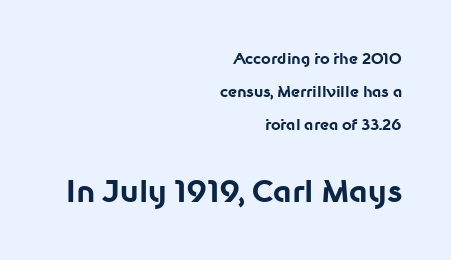
Any mark beneath the type? The region is blank. The lettering stays uniformly vertical, giving the passage a roman look. Every letter is thick-stroked: bold, no question. The face used here is proportionally spaced, like ordinary book or web type.
